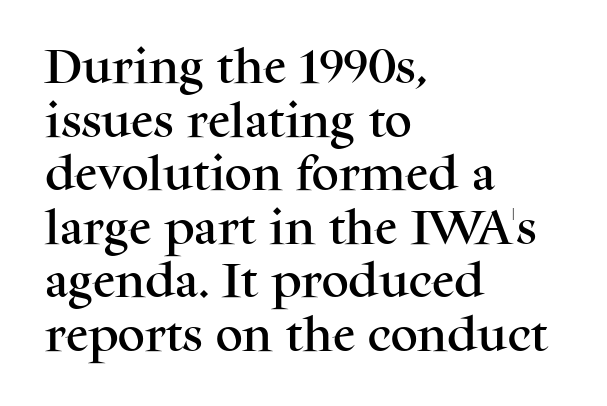
{"serif": "yes", "italic": "no", "width": "normal", "stroke_contrast": "medium", "x_height": "medium", "monospaced": "no", "underline": "no", "align": "left", "line_spacing": "normal", "line_spacing_ratio": 1.41, "letter_spacing": "normal", "letter_spacing_em": 0.0, "glyph_px": 38}
